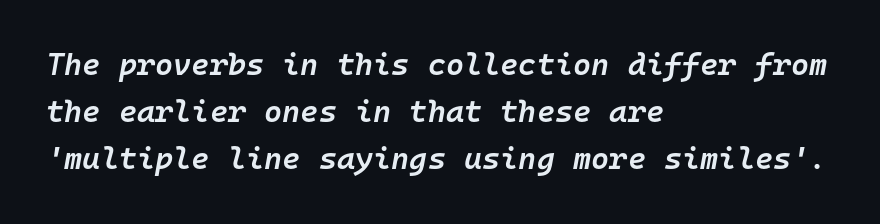
Q: Is the text bold? A: Semi-bold.
Q: Is the text italic (slanted)? A: Yes, it leans right by about 10 degrees.
Q: Is the text underlined? A: No.
Q: How is the paragraph aligned? A: Left-aligned.
Q: Is the spacing between letters normal or unusually wide? A: Normal.
Q: Is the spacing between lines tight, normal or loose? A: Normal.
Q: Width (condensed, normal, or wide)? A: Normal.
Q: Stroke contrast? A: Low.
Q: x-height? A: Medium.
Q: Monospaced? A: Yes.
